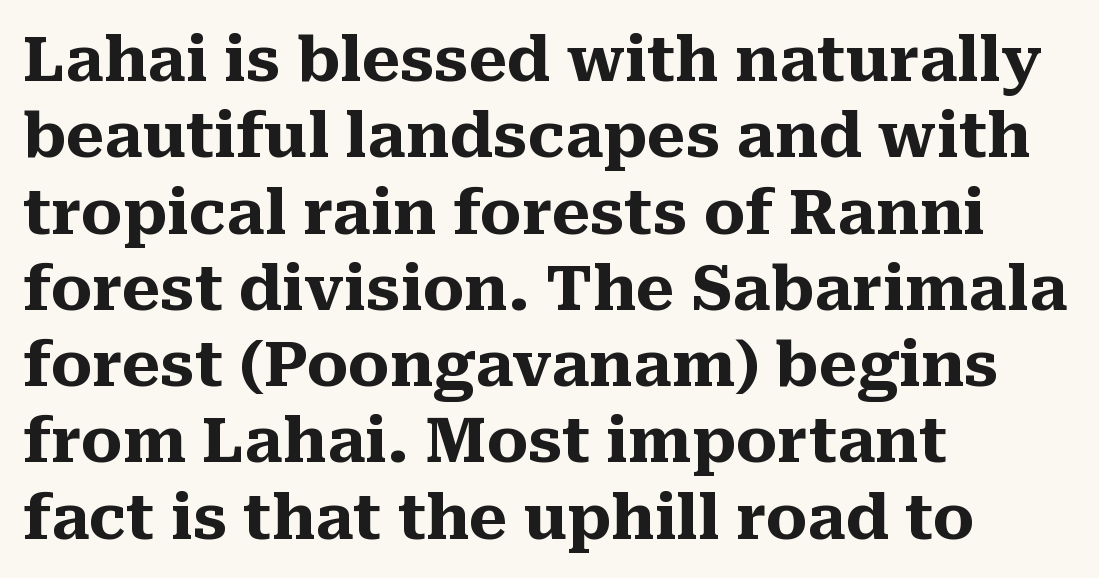
The setting favours the left margin, as ordinary paragraphs usually do. This is roman type, the default non-slanted kind. Think of a printed novel: that variable character pitch is what you see here. Letter spacing: default. This rendering employs a face with finishing strokes, i.e., a serif. Quick note: underline off.
